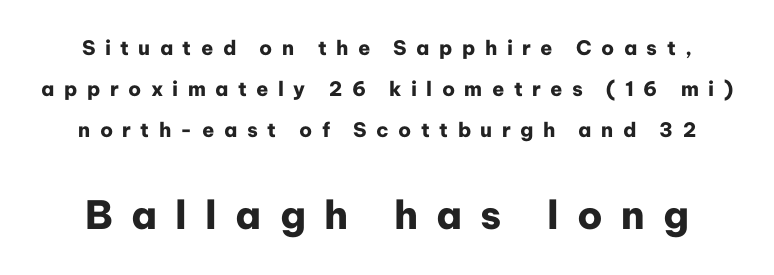
Q: Is the text bold? A: Yes.
Q: Is the text italic (slanted)? A: No, it is upright.
Q: Is the typeface a serif or a sans-serif typeface? A: Sans-serif.
Q: Is the text underlined? A: No.
Q: Is the spacing between letters normal or unusually wide? A: Unusually wide.
Q: Is the spacing between lines tight, normal or loose? A: Loose.
Q: Which block of text is set in a larger size, the first (top) or the second (bottom)? A: The second (bottom) one.
Q: Width (condensed, normal, or wide)? A: Normal.
Q: Stroke contrast? A: Low.
Q: x-height? A: Medium.
Q: Monospaced? A: No.
